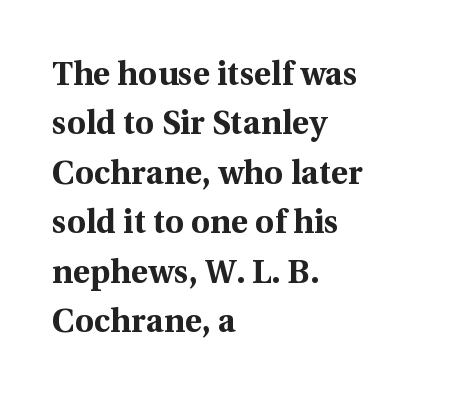
The image shows 33 px bold serif type, upright; set left-aligned, normal line spacing (1.5x), normal letter spacing, not underlined; a medium x-height.
